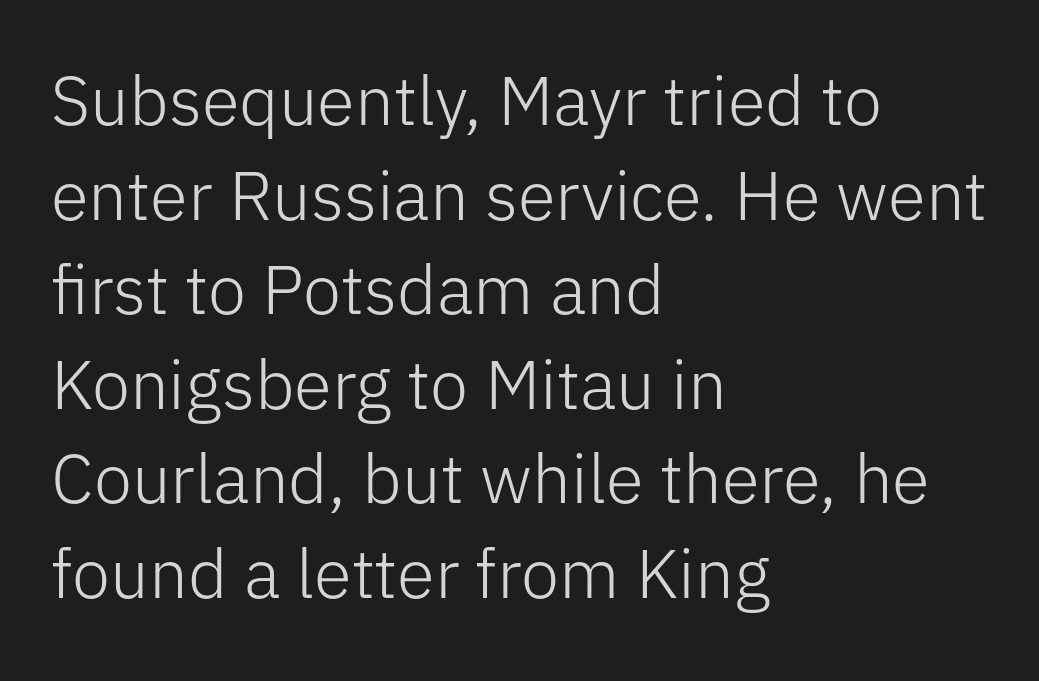
Q: Is the text bold? A: No.
Q: Is the text italic (slanted)? A: No, it is upright.
Q: Is the typeface a serif or a sans-serif typeface? A: Sans-serif.
Q: Is the text underlined? A: No.
Q: How is the paragraph aligned? A: Left-aligned.
Q: Is the spacing between letters normal or unusually wide? A: Normal.
Q: Is the spacing between lines tight, normal or loose? A: Normal.
Q: Width (condensed, normal, or wide)? A: Normal.
Q: Stroke contrast? A: Low.
Q: x-height? A: Medium.
Q: Monospaced? A: No.
